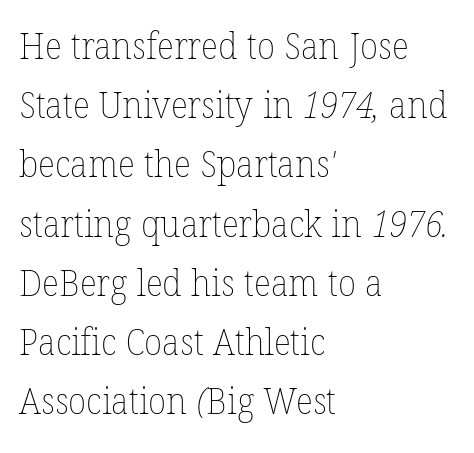
{"bold": "no", "weight": "thin", "width": "normal", "stroke_contrast": "low", "x_height": "medium", "monospaced": "no", "underline": "no", "align": "left", "line_spacing": "normal", "line_spacing_ratio": 1.6, "letter_spacing": "normal", "letter_spacing_em": 0.0, "glyph_px": 37}
